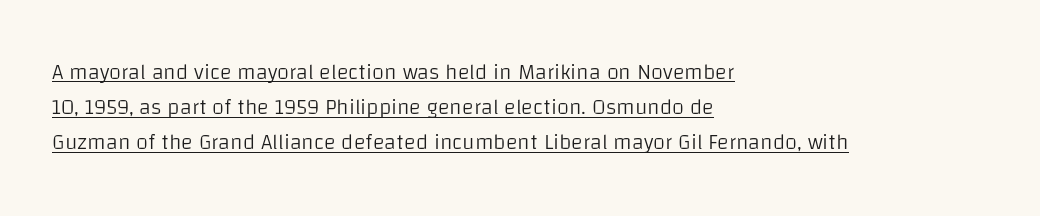
Default kerning and tracking; the words read as compact shapes. If you drew a ruler down the left edge, every line would touch it. Evenly set lines give the paragraph a standard silhouette. This is underlined copy, the kind a proofreader might mark for attention. Is this a heavy cut? Hardly; it is regular or lighter.
